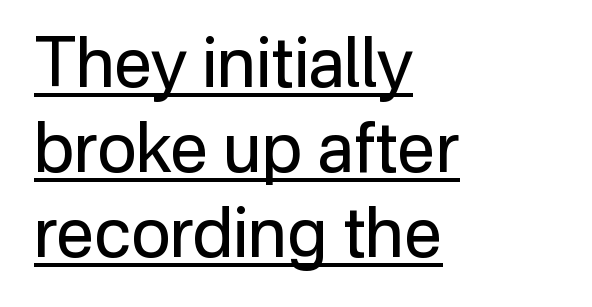
The image shows 68 px regular-weight sans-serif type, upright; set left-aligned, normal line spacing (1.25x), normal letter spacing, underlined; low stroke contrast and a medium x-height.
